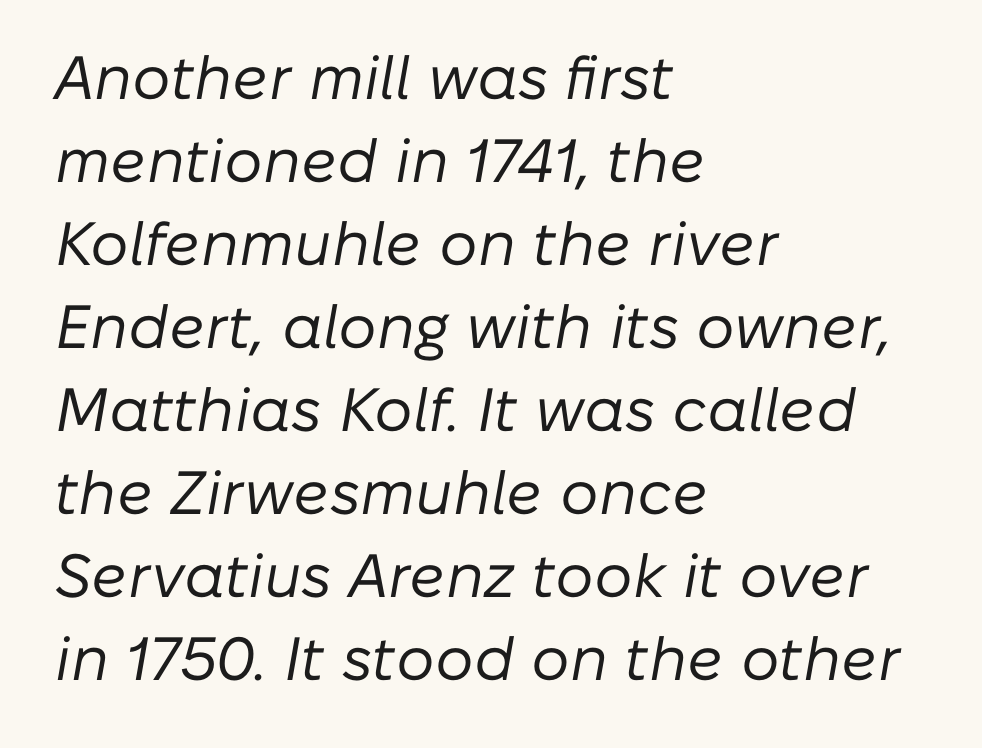
The image shows 61 px regular-weight type, italic (leaning right); set left-aligned, normal line spacing (1.36x), normal letter spacing, not underlined; low stroke contrast and a medium x-height.
